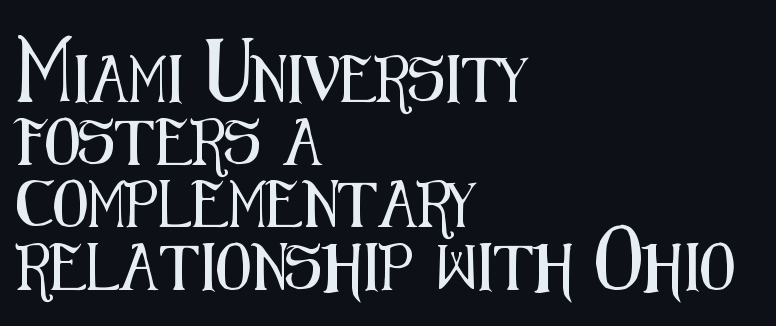
Q: Is the text italic (slanted)? A: No, it is upright.
Q: Is the text underlined? A: No.
Q: How is the paragraph aligned? A: Left-aligned.
Q: Is the spacing between letters normal or unusually wide? A: Normal.
Q: Is the spacing between lines tight, normal or loose? A: Normal.
Q: Width (condensed, normal, or wide)? A: Condensed.
Q: Stroke contrast? A: Medium.
Q: x-height? A: Medium.
Q: Monospaced? A: No.
